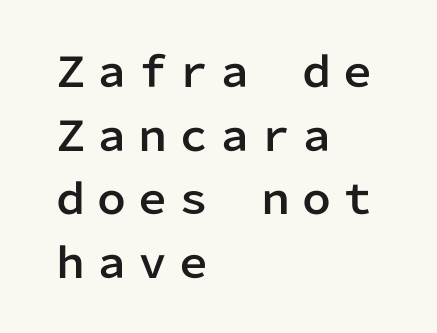
Q: Is the text italic (slanted)? A: No, it is upright.
Q: Is the typeface a serif or a sans-serif typeface? A: Sans-serif.
Q: Is the text underlined? A: No.
Q: How is the paragraph aligned? A: Left-aligned.
Q: Is the spacing between letters normal or unusually wide? A: Normal.
Q: Is the spacing between lines tight, normal or loose? A: Normal.
Q: Width (condensed, normal, or wide)? A: Normal.
Q: Stroke contrast? A: Low.
Q: x-height? A: Medium.
Q: Monospaced? A: No.
